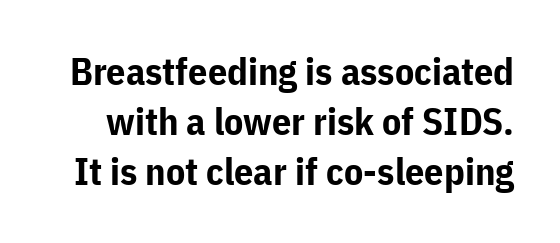
Q: Is the text bold? A: Yes.
Q: Is the text italic (slanted)? A: No, it is upright.
Q: Is the typeface a serif or a sans-serif typeface? A: Sans-serif.
Q: Is the text underlined? A: No.
Q: Is the spacing between letters normal or unusually wide? A: Normal.
Q: Is the spacing between lines tight, normal or loose? A: Normal.
Q: Width (condensed, normal, or wide)? A: Normal.
Q: Stroke contrast? A: Low.
Q: x-height? A: Medium.
Q: Monospaced? A: No.
